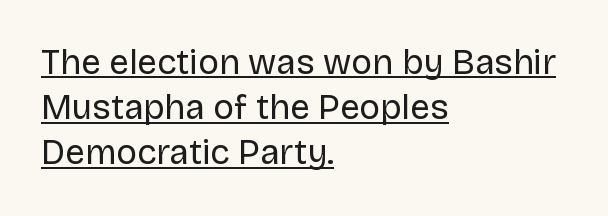
Q: Is the text bold? A: No.
Q: Is the text italic (slanted)? A: No, it is upright.
Q: Is the typeface a serif or a sans-serif typeface? A: Sans-serif.
Q: Is the text underlined? A: Yes.
Q: How is the paragraph aligned? A: Left-aligned.
Q: Is the spacing between letters normal or unusually wide? A: Normal.
Q: Is the spacing between lines tight, normal or loose? A: Normal.
Q: Width (condensed, normal, or wide)? A: Normal.
Q: Stroke contrast? A: Low.
Q: x-height? A: Large.
Q: Monospaced? A: No.
